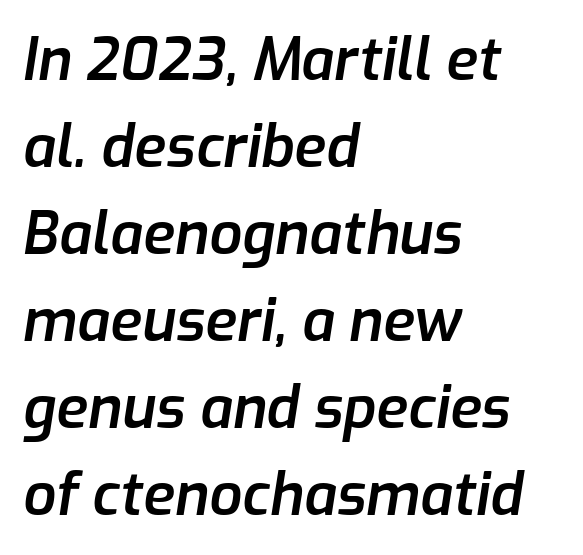
{"italic": "yes", "lean": "right", "slant_degrees": 9, "bold": "semi", "weight": "semibold", "width": "normal", "stroke_contrast": "low", "x_height": "medium", "monospaced": "no", "underline": "no", "align": "left", "line_spacing": "normal", "line_spacing_ratio": 1.5, "letter_spacing": "normal", "letter_spacing_em": 0.0, "glyph_px": 58}
